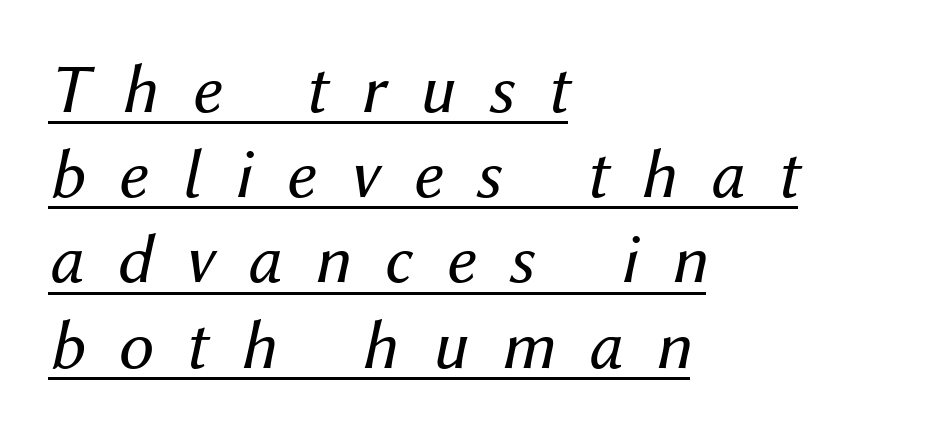
Q: Is the text bold? A: No.
Q: Is the text italic (slanted)? A: Yes, it leans right by about 12 degrees.
Q: Is the text underlined? A: Yes.
Q: How is the paragraph aligned? A: Left-aligned.
Q: Is the spacing between letters normal or unusually wide? A: Unusually wide.
Q: Width (condensed, normal, or wide)? A: Normal.
Q: Stroke contrast? A: Medium.
Q: x-height? A: Medium.
Q: Monospaced? A: No.
